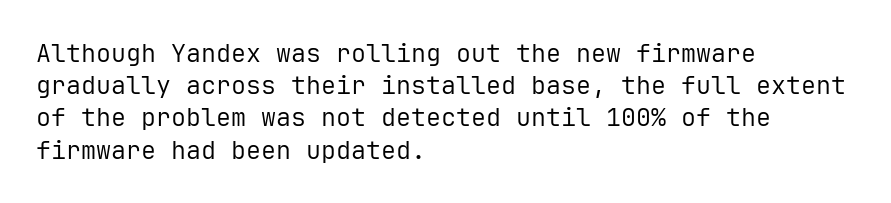
These lines keep a tight, regular rhythm from letter to letter. This sample is left-justified, so line endings fall wherever the words run out. The space between consecutive lines is moderate. Do the letters lean? They stand straight. The passage shown is not underscored anywhere. Stems and bowls with no extra thickness — not bold.
